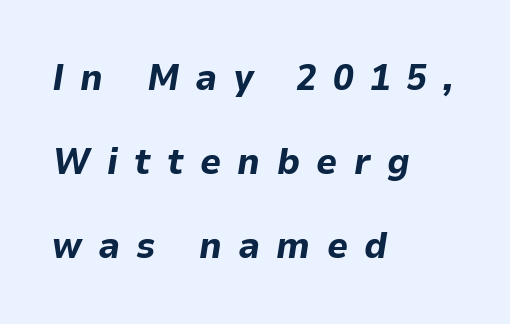
Descenders hang freely into open space. Weight check: bold — yes, fully. Letter spacing: wide. The rendering anchors every line to the left-hand side.
